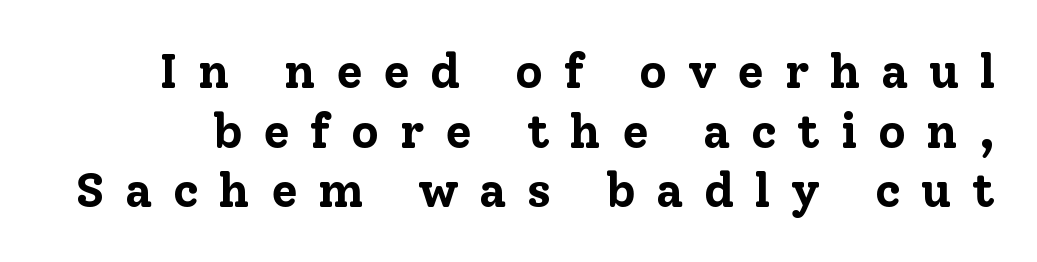
{"serif": "yes", "italic": "no", "bold": "yes", "weight": "bold", "width": "normal", "stroke_contrast": "low", "x_height": "medium", "monospaced": "no", "underline": "no", "line_spacing_ratio": 1.24, "letter_spacing": "wide", "letter_spacing_em": 0.43, "glyph_px": 48}
